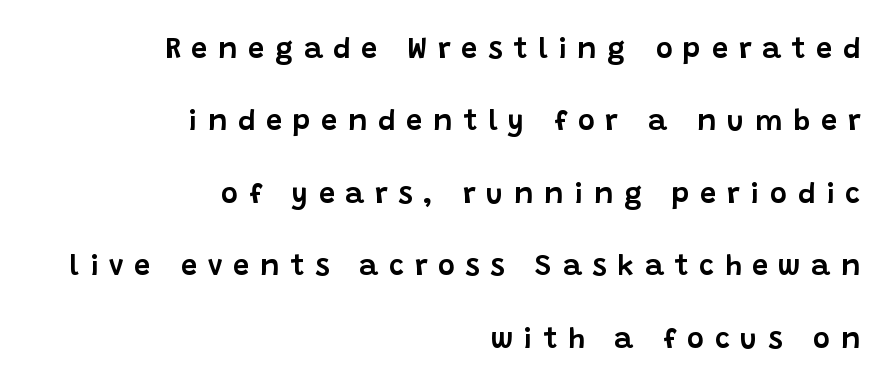
The image shows 29 px sans-serif type, upright; set right-aligned, loose line spacing (2.5x), unusually wide letter spacing (+0.37 em), not underlined; low stroke contrast and a large x-height.
